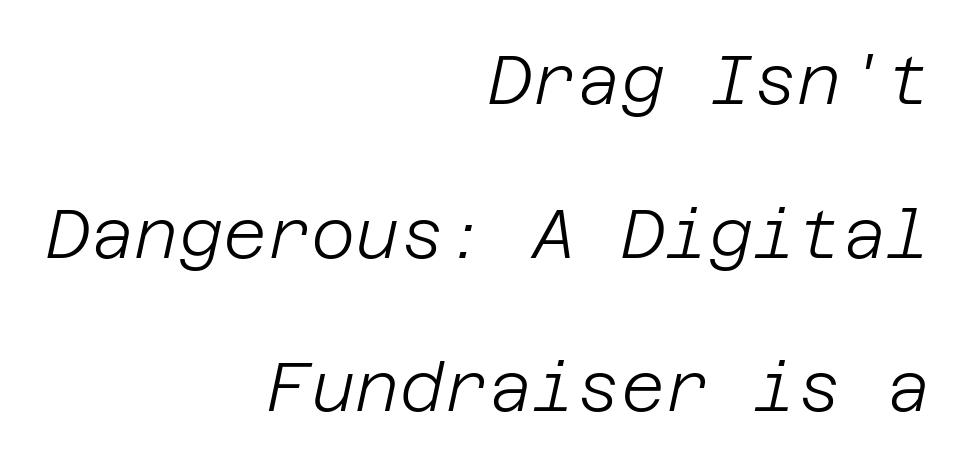
The ragged edge is on the left, which tells us the setting is flush right. There's an unmistakable incline to the writing here. If you measured baseline to baseline, you'd find a long distance. A clean baseline with only descenders dipping below it.
